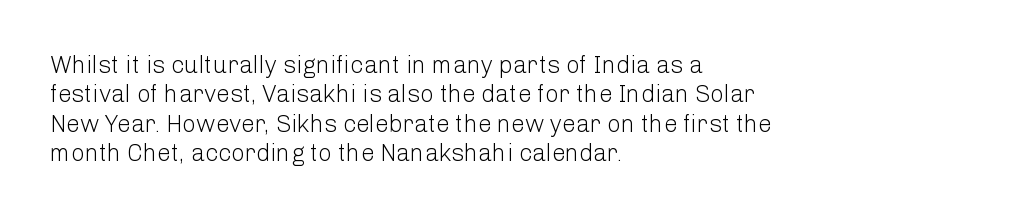
Notice how the stems are strictly vertical — no italics here. Standard letterfit; no display-style spreading of the glyphs. The space beneath each line is pristine and unruled. Counters stay open thanks to moderate or lighter strokes. A classic flush-left, rag-right setting is used for this passage.
